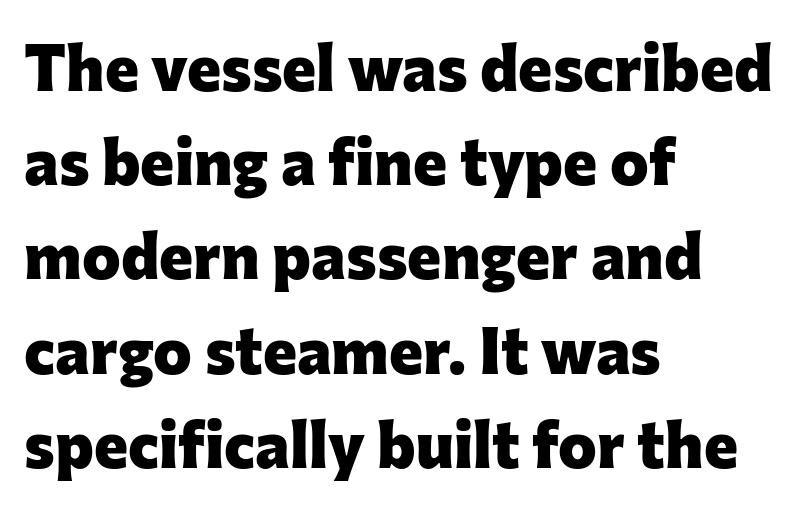
{"serif": "no", "italic": "no", "bold": "yes", "weight": "heavy", "width": "normal", "stroke_contrast": "low", "x_height": "medium", "monospaced": "no", "underline": "no", "align": "left", "line_spacing": "normal", "line_spacing_ratio": 1.45, "letter_spacing": "normal", "letter_spacing_em": 0.0, "glyph_px": 65}
